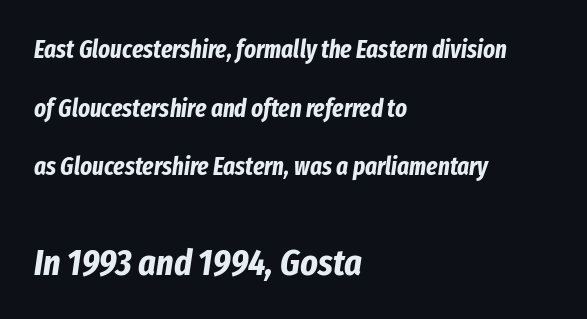
{"italic": "yes", "lean": "right", "slant_degrees": 8, "bold": "yes", "weight": "bold", "width": "condensed", "stroke_contrast": "low", "x_height": "medium", "monospaced": "no", "underline": "no", "align": "left", "line_spacing": "loose", "line_spacing_ratio": 2.35, "letter_spacing": "normal", "letter_spacing_em": 0.0, "larger_block": "second", "size_ratio": 1.48, "glyph_px": 37}
